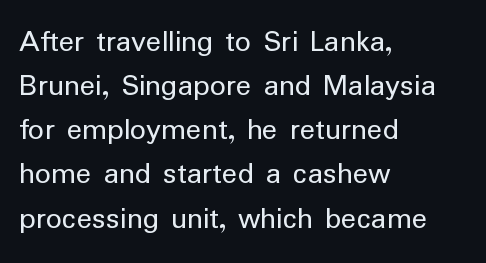
{"serif": "no", "italic": "no", "bold": "no", "weight": "regular", "width": "normal", "stroke_contrast": "low", "x_height": "medium", "monospaced": "no", "underline": "no", "align": "left", "line_spacing": "normal", "line_spacing_ratio": 1.38, "letter_spacing": "normal", "letter_spacing_em": 0.0, "glyph_px": 32}
